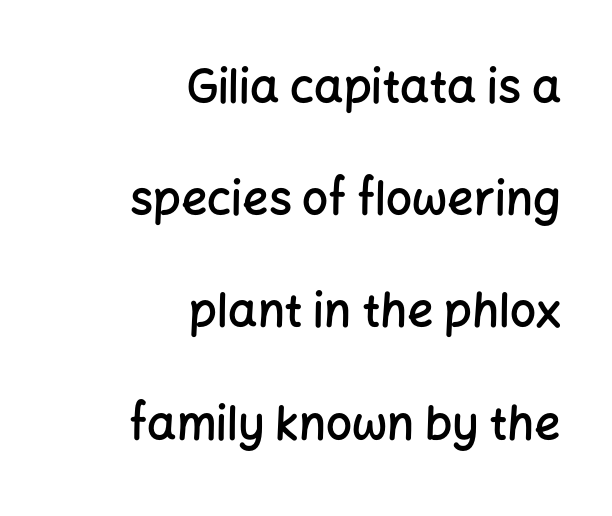
The image shows 46 px semibold sans-serif type, upright; set right-aligned, loose line spacing (2.44x), normal letter spacing, not underlined; low stroke contrast and a medium x-height.
